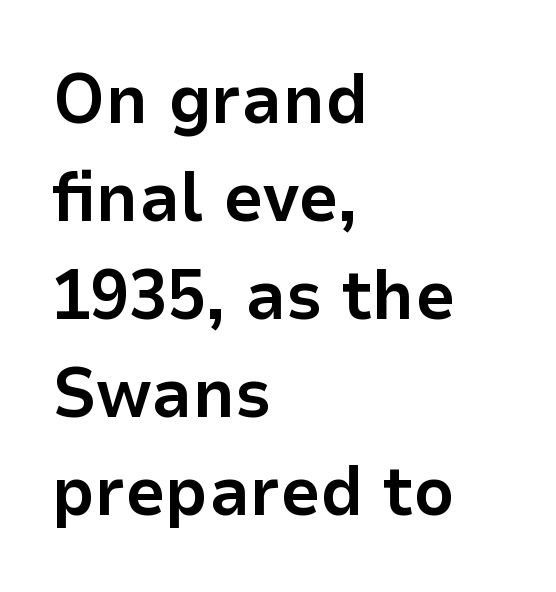
Horizontal alignment here is leftward, the default for most running prose. Looks like regular typesetting: each glyph gets only the width it needs. The rendering keeps characters at their native spacing. In terms of posture, this sample is upright.
